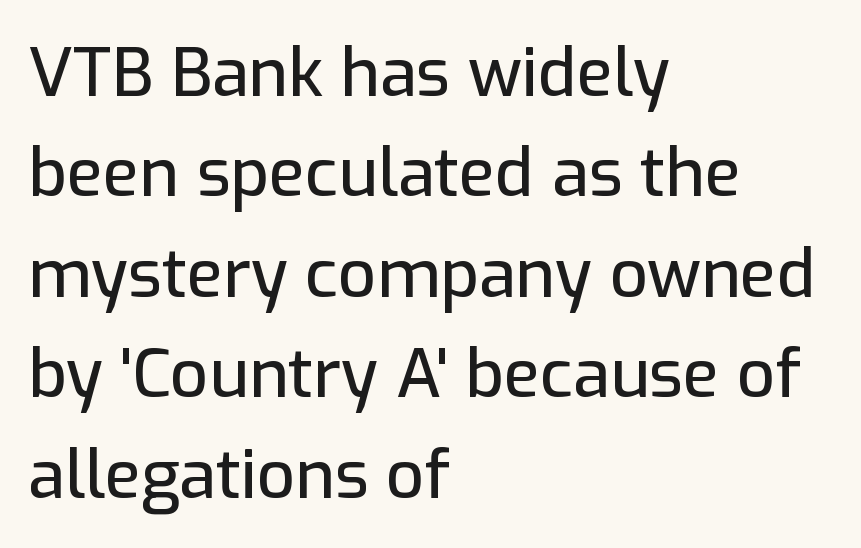
The image shows 67 px sans-serif type, upright; set left-aligned, normal line spacing (1.5x), normal letter spacing, not underlined; low stroke contrast and a medium x-height.
